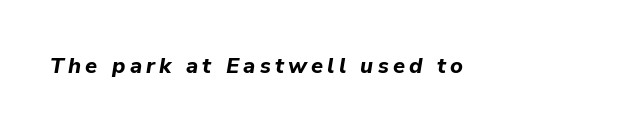
Q: Is the text bold? A: Yes.
Q: Is the text italic (slanted)? A: Yes, it leans right by about 9 degrees.
Q: Is the text underlined? A: No.
